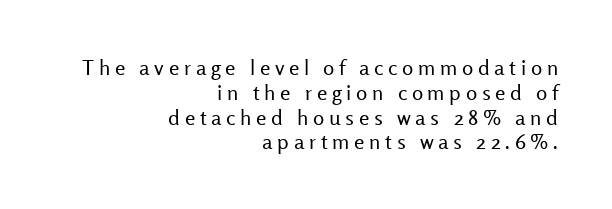
Underline: absent. The typesetting does not lean heavy: it is not bold. Characters remain perfectly vertical along every line. Spacing between characters has been opened up far beyond the box default. The text block is weighted toward the right margin, trailing off unevenly leftward.
